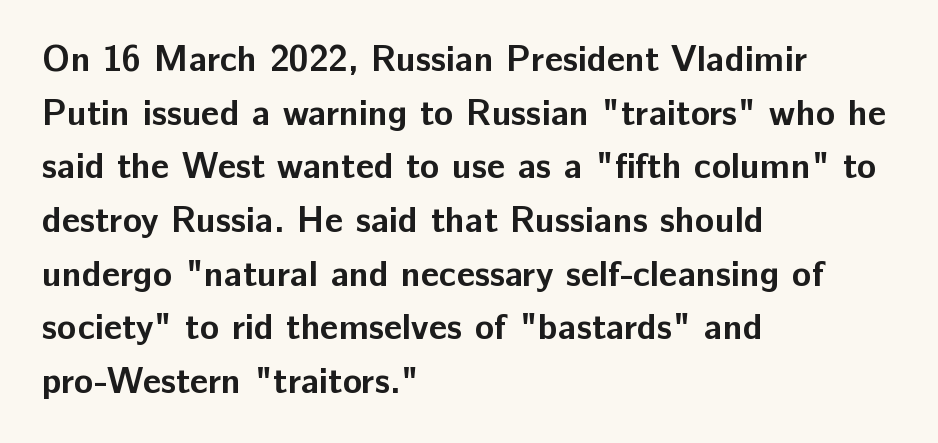
Compared with typical paragraphs, the rows here are spaced about the same. It's the straight-up-and-down kind of type. Each letter's strokes conclude bluntly, with no projecting serifs. Inter-character spacing is left at the font's built-in metrics.
